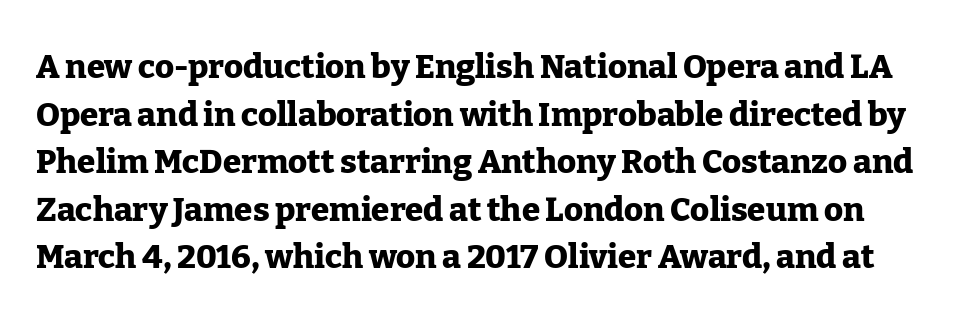
{"serif": "yes", "italic": "no", "bold": "yes", "weight": "heavy", "width": "normal", "stroke_contrast": "low", "x_height": "medium", "monospaced": "no", "underline": "no", "line_spacing": "normal", "line_spacing_ratio": 1.44, "letter_spacing": "normal", "letter_spacing_em": 0.0, "glyph_px": 33}
